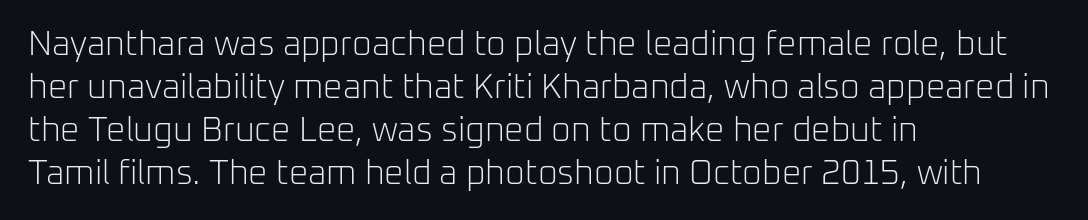
Q: Is the text bold? A: No.
Q: Is the text italic (slanted)? A: No, it is upright.
Q: Is the typeface a serif or a sans-serif typeface? A: Sans-serif.
Q: Is the text underlined? A: No.
Q: How is the paragraph aligned? A: Left-aligned.
Q: Is the spacing between letters normal or unusually wide? A: Normal.
Q: Is the spacing between lines tight, normal or loose? A: Normal.
Q: Width (condensed, normal, or wide)? A: Normal.
Q: Stroke contrast? A: Low.
Q: x-height? A: Medium.
Q: Monospaced? A: No.
